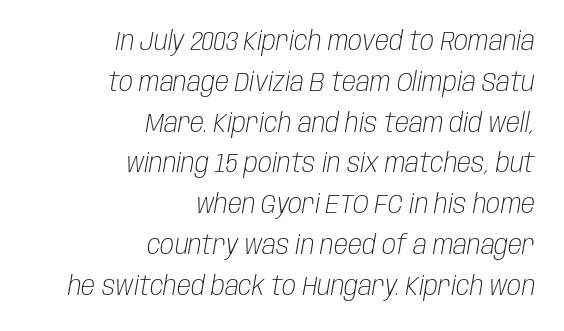
Weight class: somewhere from thin through regular. Words appear dense and cohesive because spacing is normal. The line-height multiplier appears to be the usual default. Observe the lean: these are italic letterforms. These lines stack with their right ends in a neat column. The words here are not underlined.
